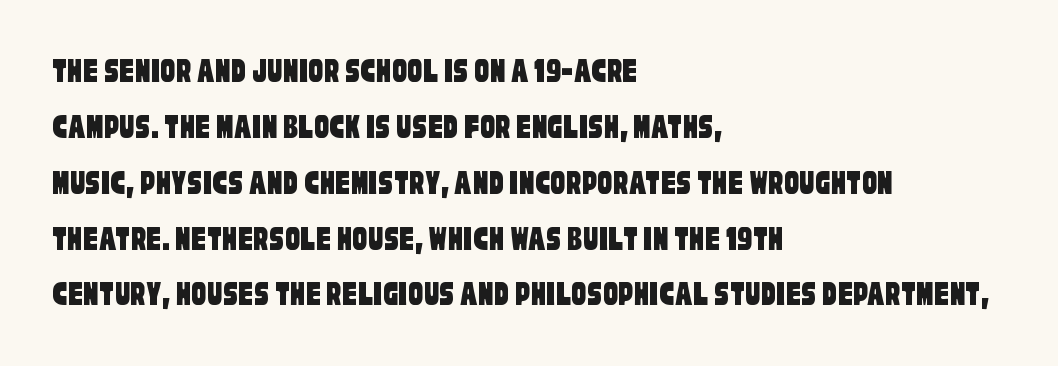
Q: Is the typeface a serif or a sans-serif typeface? A: Sans-serif.
Q: Is the text underlined? A: No.
Q: How is the paragraph aligned? A: Left-aligned.
Q: Is the spacing between letters normal or unusually wide? A: Normal.
Q: Is the spacing between lines tight, normal or loose? A: Normal.
Q: Width (condensed, normal, or wide)? A: Condensed.
Q: Stroke contrast? A: Low.
Q: x-height? A: Large.
Q: Monospaced? A: No.
